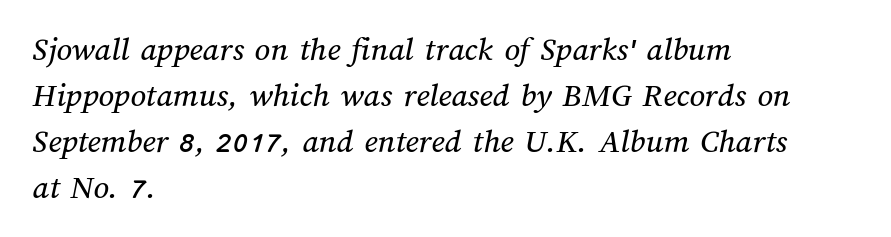
{"width": "normal", "stroke_contrast": "medium", "x_height": "medium", "monospaced": "no", "underline": "no", "align": "left", "line_spacing": "normal", "line_spacing_ratio": 1.35, "letter_spacing": "normal", "letter_spacing_em": 0.0, "glyph_px": 34}
